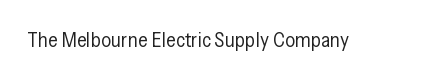
Posture: upright roman. Short note: letters normally spaced. The weight would be labelled regular, book, light, or lighter still. Lines of text with bare space underneath.
